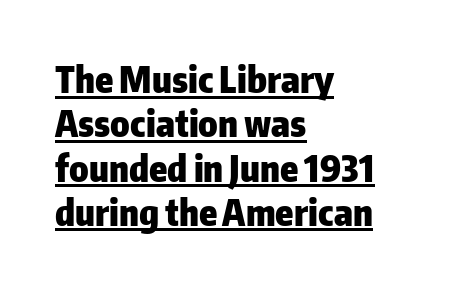
You'd pick this weight for a headline — it's a proper bold. Unlike italic type, these characters show no tilt at all. You could not count columns in this text — the font is proportionally spaced. The font family rendered here belongs to the sans-serif group. Is the block centered? No — it sits flush against the left margin. This sample uses plain, unmodified letter spacing.
